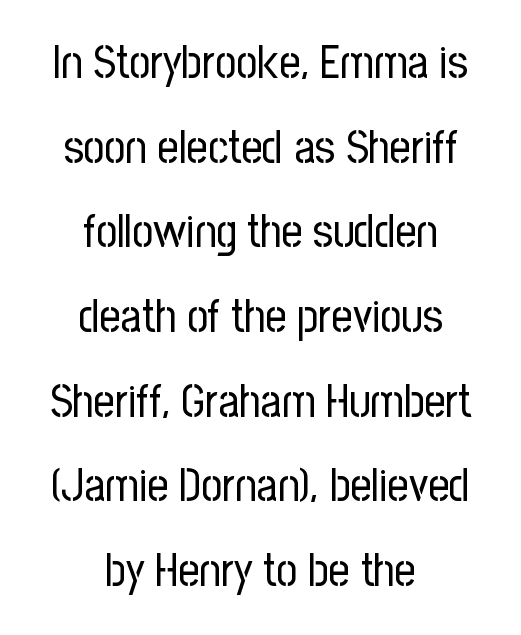
Q: Is the text bold? A: No.
Q: Is the text italic (slanted)? A: No, it is upright.
Q: Is the typeface a serif or a sans-serif typeface? A: Sans-serif.
Q: Is the text underlined? A: No.
Q: How is the paragraph aligned? A: Centered.
Q: Is the spacing between letters normal or unusually wide? A: Normal.
Q: Width (condensed, normal, or wide)? A: Condensed.
Q: Stroke contrast? A: Low.
Q: x-height? A: Medium.
Q: Monospaced? A: No.
